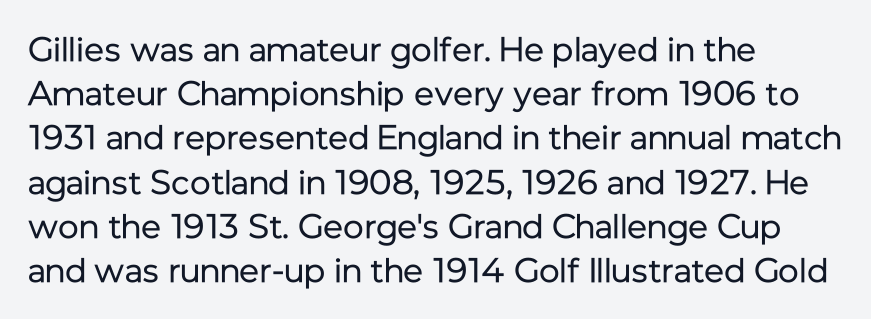
A roman cut, with each character standing at attention. A normal amount of white space separates one row of letters from the next. Is the block centered? No — it sits flush against the left margin. Proportional: the letters do not fall into vertical columns. Caption: standard tracking, unaltered.
